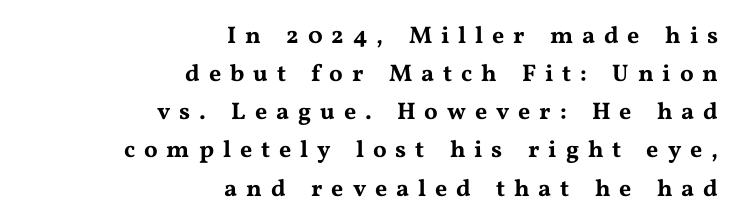
{"italic": "no", "underline": "no", "align": "right", "line_spacing": "normal", "line_spacing_ratio": 1.59, "letter_spacing": "wide", "letter_spacing_em": 0.37, "glyph_px": 24}
